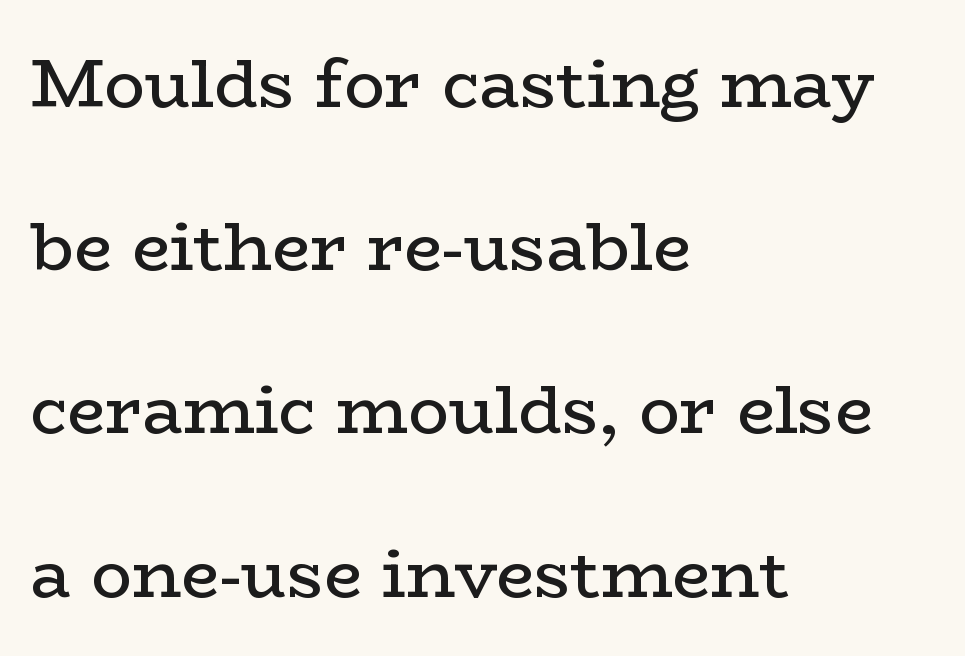
The image shows 68 px regular-weight, wide serif type, upright; set left-aligned, loose line spacing (2.4x), normal letter spacing, not underlined; low stroke contrast and a medium x-height.
